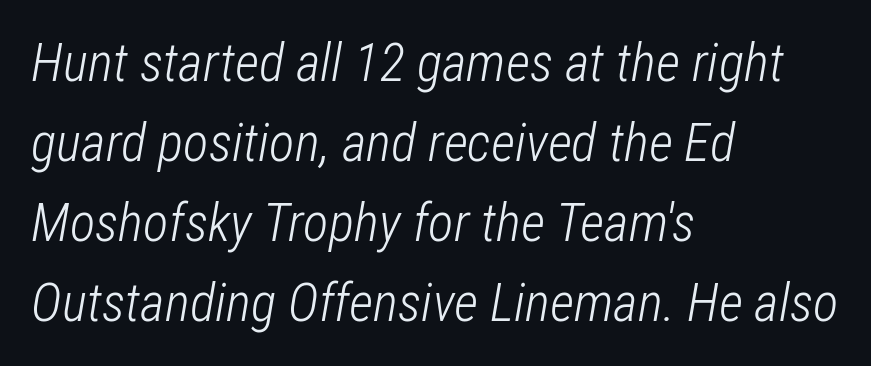
{"italic": "yes", "lean": "right", "slant_degrees": 12, "bold": "no", "weight": "light", "width": "condensed", "stroke_contrast": "low", "x_height": "medium", "monospaced": "no", "underline": "no", "align": "left", "line_spacing": "normal", "line_spacing_ratio": 1.51, "letter_spacing": "normal", "letter_spacing_em": 0.0, "glyph_px": 53}
